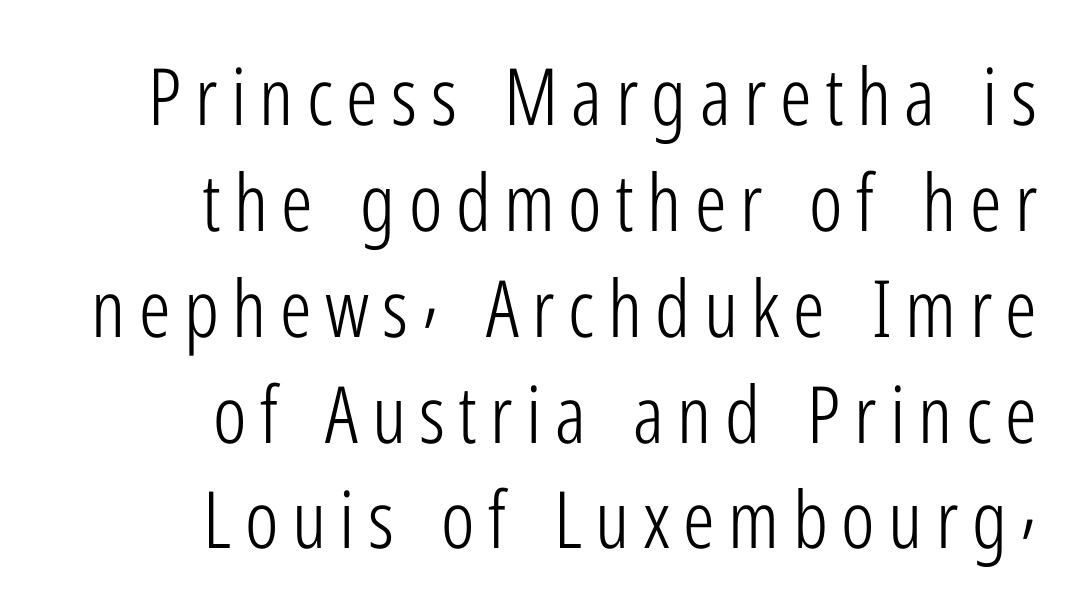
The image shows 79 px light, condensed sans-serif type, upright; set right-aligned, normal line spacing (1.34x), not underlined; low stroke contrast and a medium x-height.
